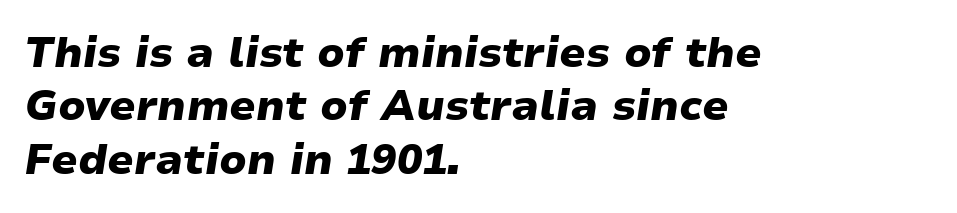
The image shows 42 px heavy, wide type, italic (leaning right); set left-aligned, normal line spacing (1.27x), normal letter spacing, not underlined; low stroke contrast and a medium x-height.
